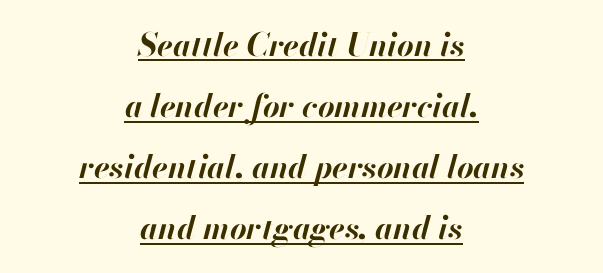
Q: Is the text bold? A: Yes.
Q: Is the text italic (slanted)? A: Yes, it leans right by about 13 degrees.
Q: Is the text underlined? A: Yes.
Q: How is the paragraph aligned? A: Centered.
Q: Is the spacing between letters normal or unusually wide? A: Normal.
Q: Is the spacing between lines tight, normal or loose? A: Loose.
Q: Width (condensed, normal, or wide)? A: Normal.
Q: Stroke contrast? A: High.
Q: x-height? A: Small.
Q: Monospaced? A: No.
